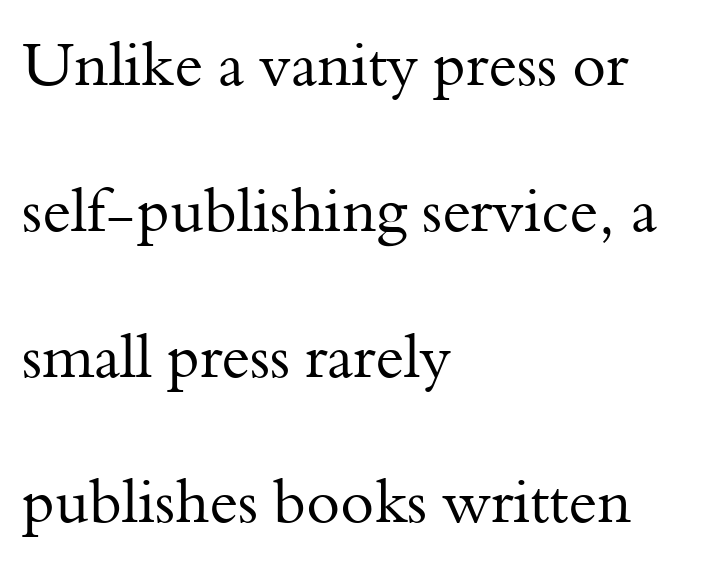
Classification — serif. The area under the type is left untouched. Interline gaps are noticeably wide in this sample. The typesetting does not lean heavy: it is not bold. The type is set solid horizontally, with unmodified tracking. The rendering anchors every line to the left-hand side.
